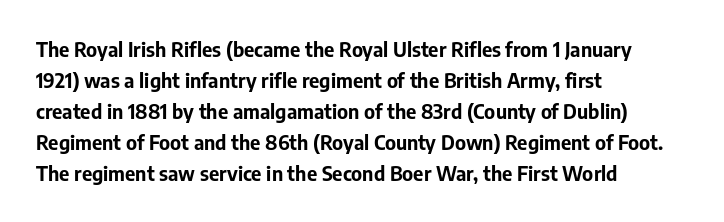
This is heavy type, rendered in bold. No extra tracking has been applied to these lines. The lines in this sample share a left origin and differ only in where they stop. A typesetter would call this leading conventional body-copy spacing. The typography opts for an upright posture over an oblique one. No word sits above an underline.
